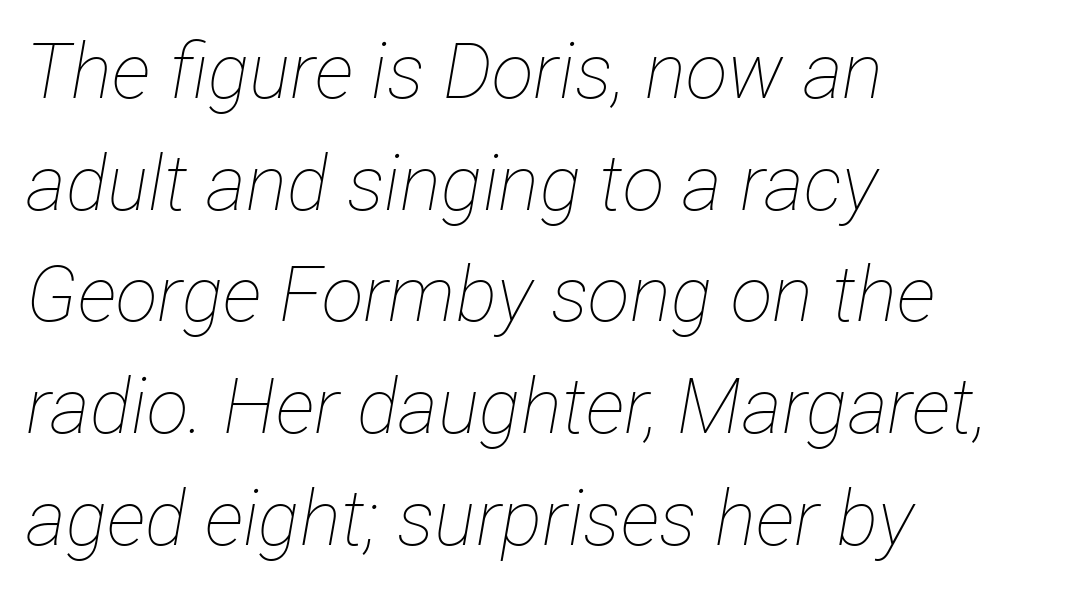
Q: Is the text bold? A: No.
Q: Is the text italic (slanted)? A: Yes, it leans right by about 12 degrees.
Q: Is the text underlined? A: No.
Q: How is the paragraph aligned? A: Left-aligned.
Q: Is the spacing between letters normal or unusually wide? A: Normal.
Q: Is the spacing between lines tight, normal or loose? A: Normal.
Q: Width (condensed, normal, or wide)? A: Condensed.
Q: Stroke contrast? A: Low.
Q: x-height? A: Medium.
Q: Monospaced? A: No.
